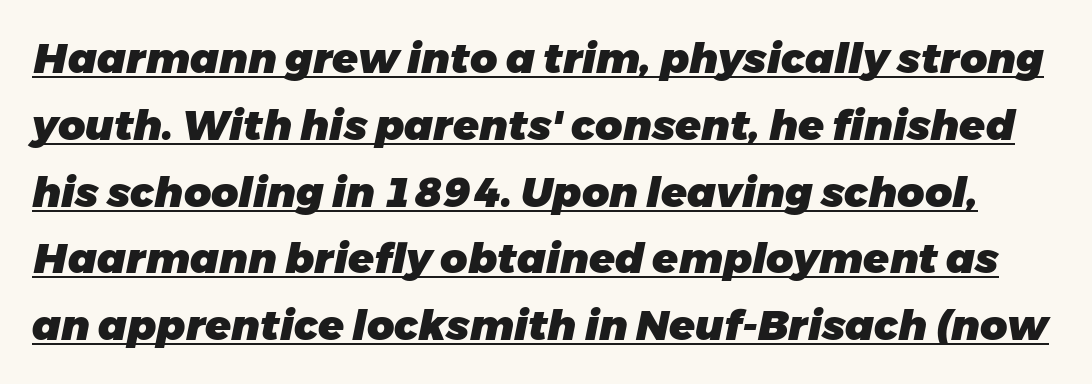
The image shows 42 px heavy type, italic (leaning right); set normal line spacing (1.59x), normal letter spacing, underlined; low stroke contrast and a medium x-height.
